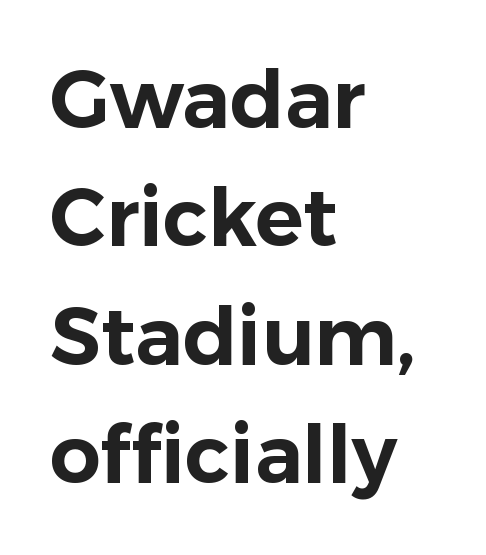
This rendering leaves character spacing at its baseline value. The rendering uses natural spacing where letterforms have individual widths. Each letter's strokes conclude bluntly, with no projecting serifs. Leftover space on each line is placed entirely after the last word. Check under the words: just untouched page. Baseline-to-baseline distance is the conventional proportion of letter height.
